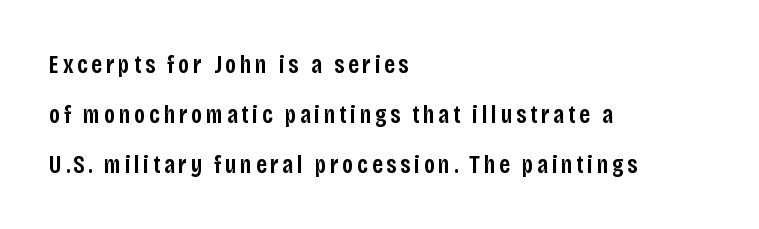
As a designer I'd log this as weight 600, semibold. The area under the type is left untouched. In CSS terms this would be text-align: left. This block would shrink considerably if given ordinary leading; it's expanded now.
